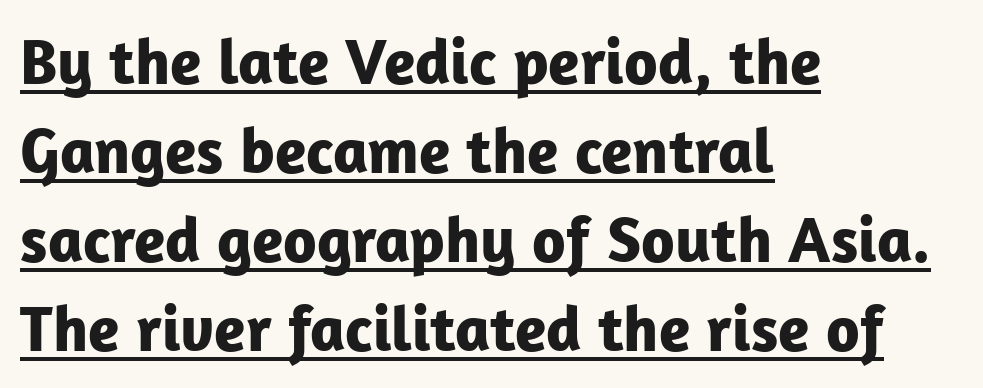
{"serif": "no", "italic": "no", "bold": "yes", "weight": "bold", "width": "normal", "stroke_contrast": "low", "x_height": "medium", "monospaced": "no", "underline": "yes", "align": "left", "line_spacing": "normal", "line_spacing_ratio": 1.37, "letter_spacing": "normal", "letter_spacing_em": 0.0, "glyph_px": 65}
